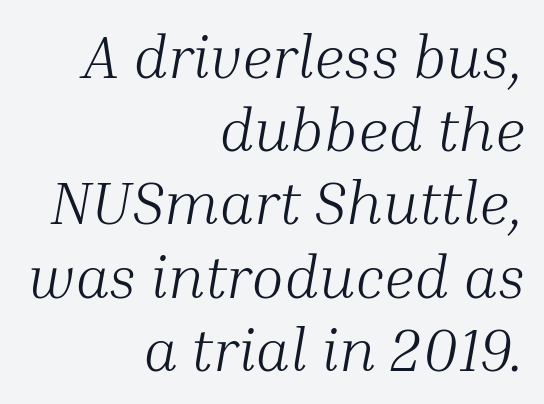
Q: Is the text bold? A: No.
Q: Is the text italic (slanted)? A: Yes, it leans right by about 10 degrees.
Q: Is the typeface a serif or a sans-serif typeface? A: Serif.
Q: Is the text underlined? A: No.
Q: How is the paragraph aligned? A: Right-aligned.
Q: Is the spacing between letters normal or unusually wide? A: Normal.
Q: Width (condensed, normal, or wide)? A: Normal.
Q: Stroke contrast? A: Medium.
Q: x-height? A: Medium.
Q: Monospaced? A: No.
